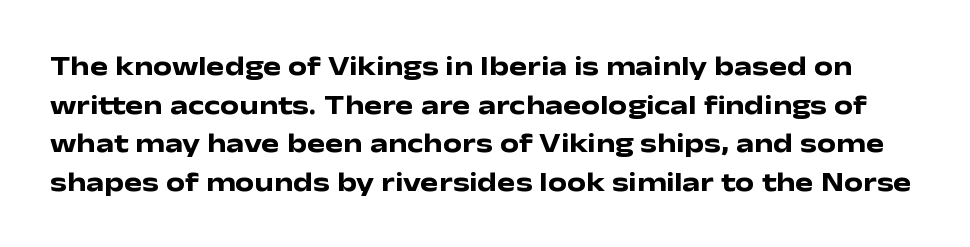
{"italic": "no", "bold": "yes", "underline": "no", "line_spacing": "normal", "line_spacing_ratio": 1.43, "letter_spacing": "normal", "letter_spacing_em": 0.0, "glyph_px": 27}
